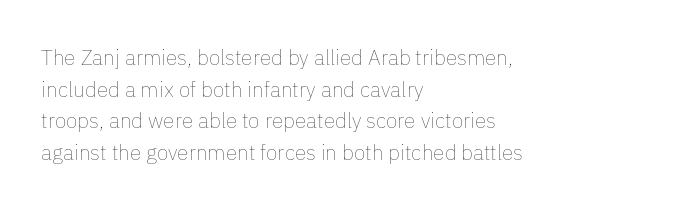
The image shows 21 px text type, upright; set left-aligned, normal line spacing (1.51x), normal letter spacing, not underlined.
